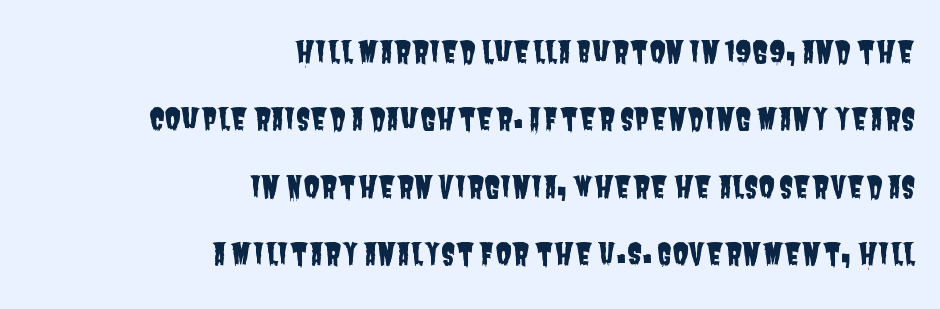
Plain, unruled lines of type. Look at the bottom of the vertical strokes: they stop flat, with no serifs. What stands out about the letter spacing? Nothing — it is the standard amount. Line endings align vertically; line beginnings do not.
